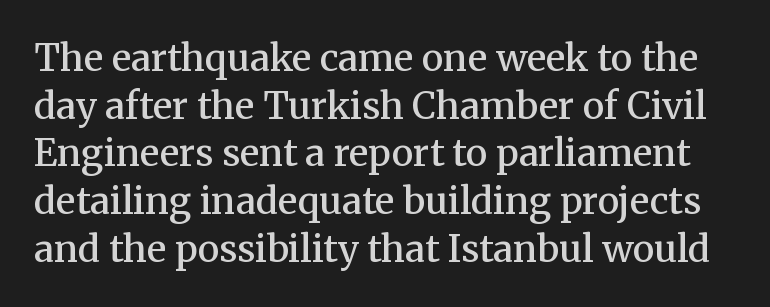
{"serif": "yes", "italic": "no", "bold": "semi", "weight": "semibold", "width": "normal", "stroke_contrast": "medium", "x_height": "medium", "monospaced": "no", "underline": "no", "line_spacing": "normal", "line_spacing_ratio": 1.29, "letter_spacing": "normal", "letter_spacing_em": 0.0, "glyph_px": 37}
